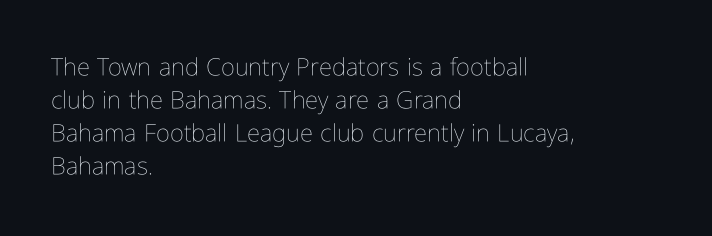
The image shows 24 px text type, upright; set left-aligned, normal line spacing (1.38x), normal letter spacing, not underlined.
